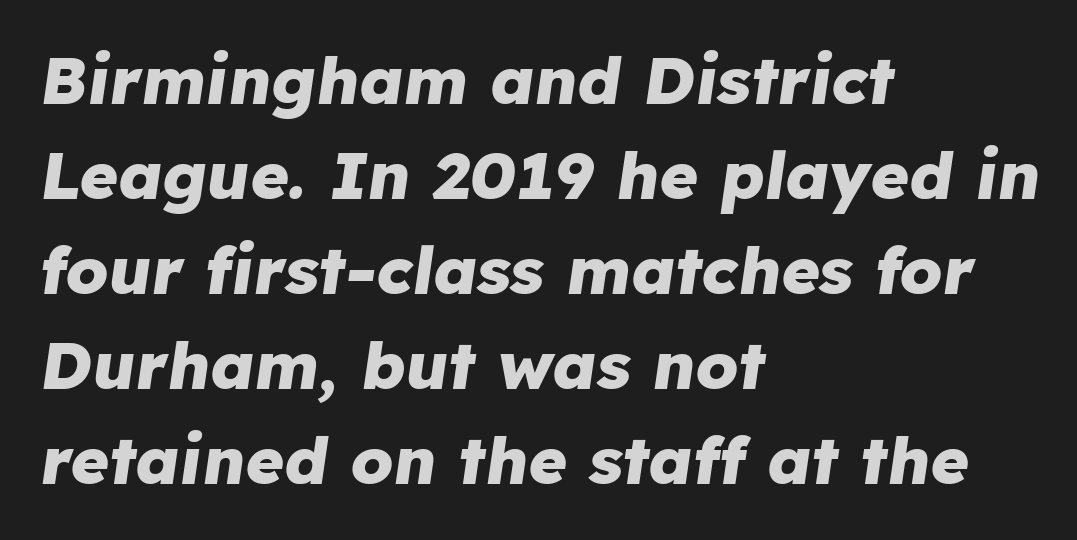
The image shows 66 px heavy type, italic (leaning right); set left-aligned, normal line spacing (1.44x), normal letter spacing, not underlined; low stroke contrast and a medium x-height.
